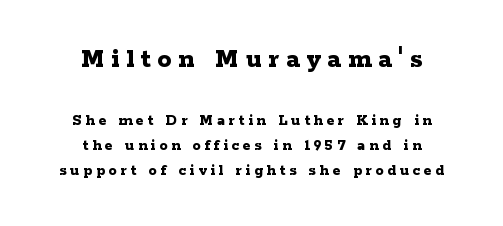
The image shows 28 px bold, wide serif type, upright; set centered, normal line spacing (1.58x), unusually wide letter spacing (+0.24 em), not underlined; the first (top) block is 1.75x larger; low stroke contrast and a medium x-height.
